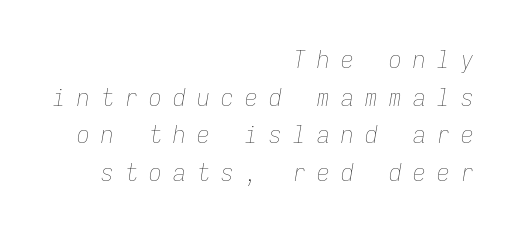
{"italic": "yes", "lean": "right", "slant_degrees": 9, "bold": "no", "underline": "no", "align": "right", "line_spacing": "normal", "line_spacing_ratio": 1.51, "letter_spacing": "wide", "letter_spacing_em": 0.46, "glyph_px": 25}
